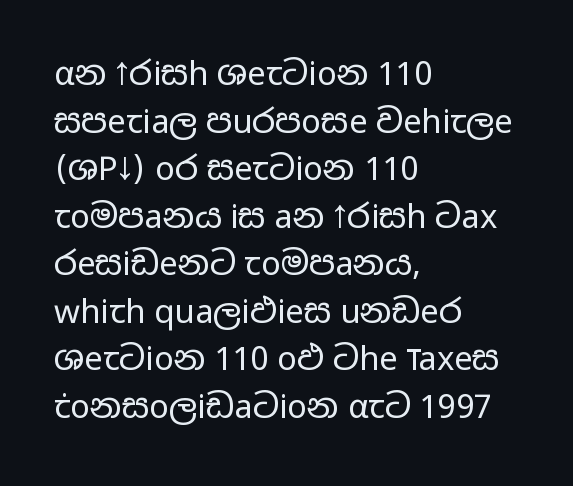
Summary of vertical rhythm: regular, with standard interline spacing. Nothing unusual about the tracking: characters are spaced as the font intends. No italicization has been applied; the sample stays upright. Heft: none added — not bold. The words here are not underlined. Grotesque or geometric, the face here clearly has no serifs.
